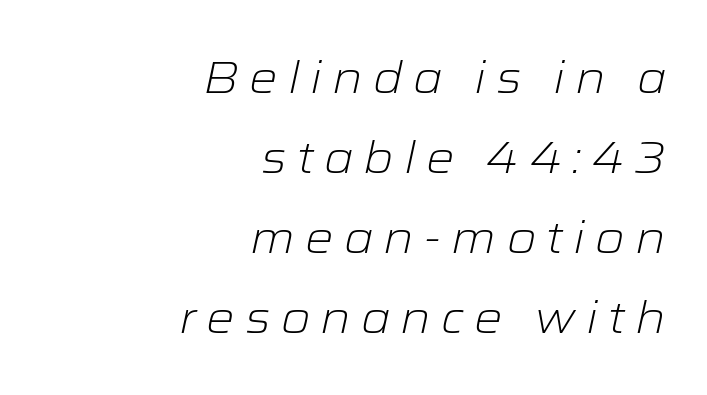
Layout note: lines flush right. Varying glyph widths throughout — classic text-font behaviour. Rule under the text: the space is simply empty. In terms of posture, this sample is oblique.
